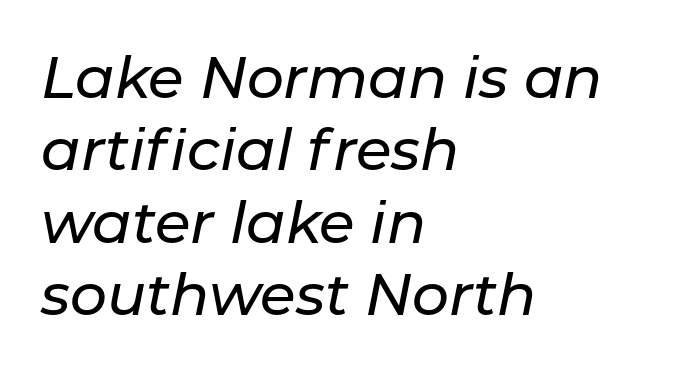
{"italic": "yes", "lean": "right", "slant_degrees": 11, "width": "normal", "stroke_contrast": "low", "x_height": "medium", "monospaced": "no", "underline": "no", "align": "left", "line_spacing": "normal", "line_spacing_ratio": 1.25, "letter_spacing": "normal", "letter_spacing_em": 0.0, "glyph_px": 58}
